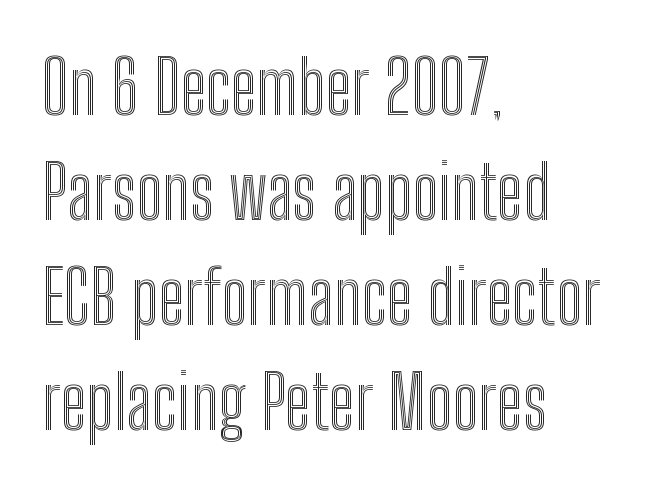
Q: Is the text italic (slanted)? A: No, it is upright.
Q: Is the text underlined? A: No.
Q: How is the paragraph aligned? A: Left-aligned.
Q: Is the spacing between letters normal or unusually wide? A: Normal.
Q: Is the spacing between lines tight, normal or loose? A: Normal.
Q: Width (condensed, normal, or wide)? A: Condensed.
Q: x-height? A: Medium.
Q: Monospaced? A: No.
